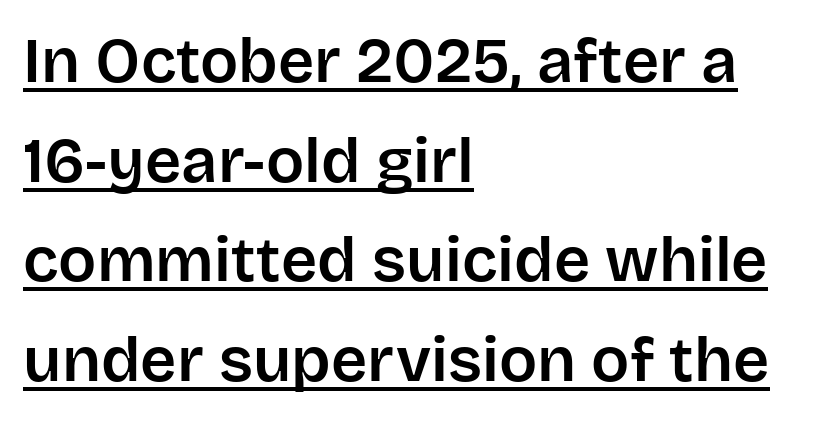
The image shows 63 px sans-serif type, upright; set left-aligned, normal line spacing (1.58x), normal letter spacing, underlined; low stroke contrast and a large x-height.
